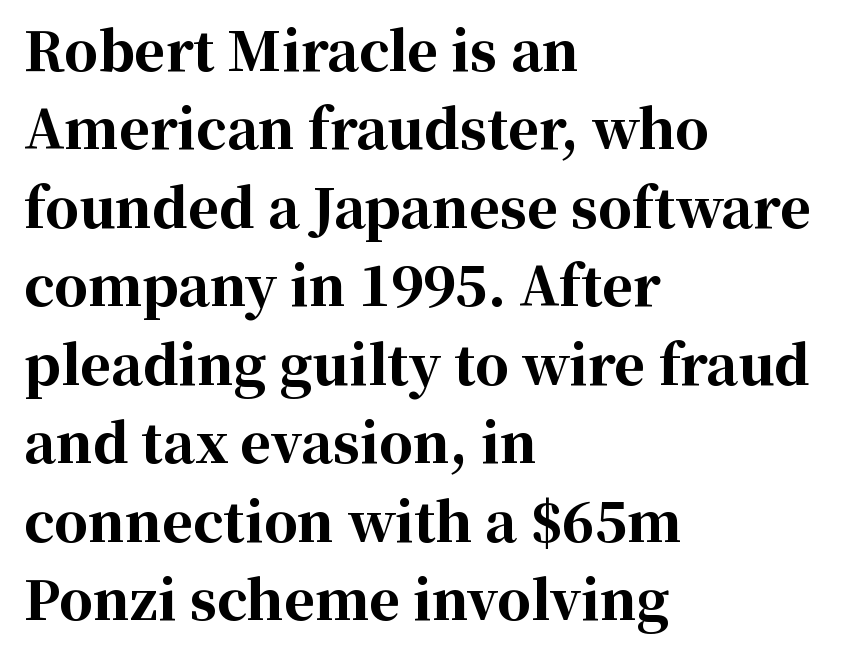
A serif font was chosen for this passage. A typesetter would call this leading conventional body-copy spacing. These lines were composed using upright roman letters. Anything drawn beneath the words? Only blank space. A typesetter would call this proportional, since set widths differ per character. Where is the straight margin? On the left.
